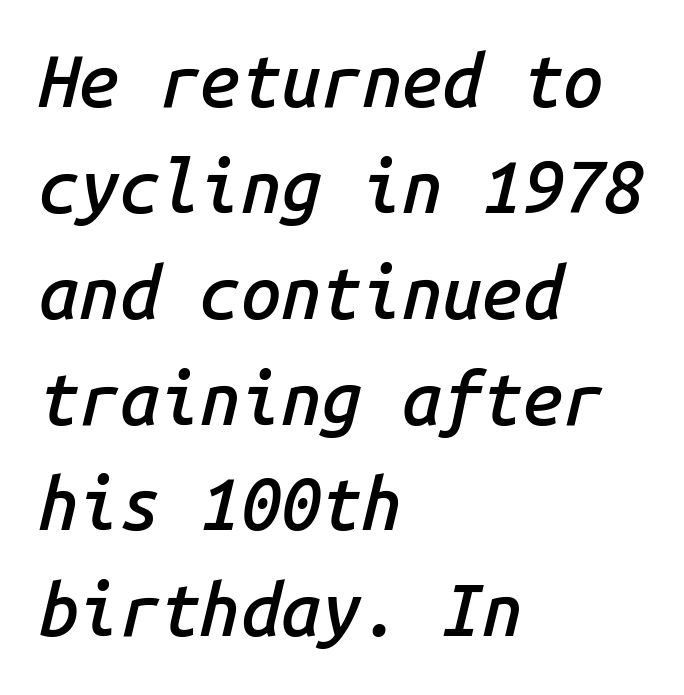
In terms of posture, this sample is oblique. Horizontal alignment here is leftward, the default for most running prose. This is the in-between weight designers call semibold or demi. Spacing verdict: monospaced, one width for all characters. Underline: absent.
